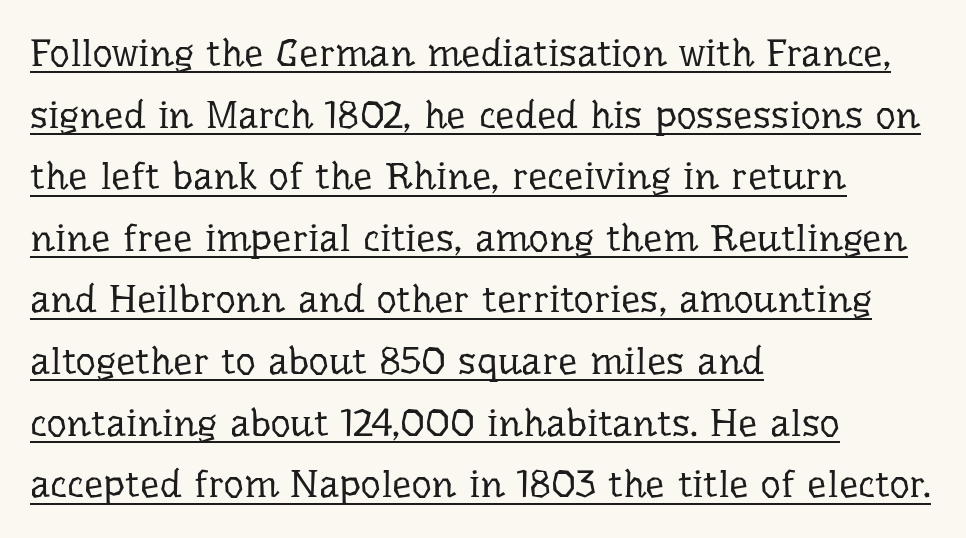
The image shows 39 px regular-weight serif type, upright; set left-aligned, normal line spacing (1.58x), normal letter spacing, underlined; low stroke contrast and a medium x-height.
